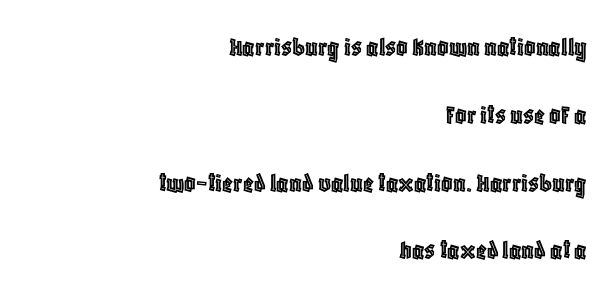
The image shows 28 px condensed type, upright; set right-aligned, loose line spacing (2.42x), normal letter spacing, not underlined; a large x-height.
